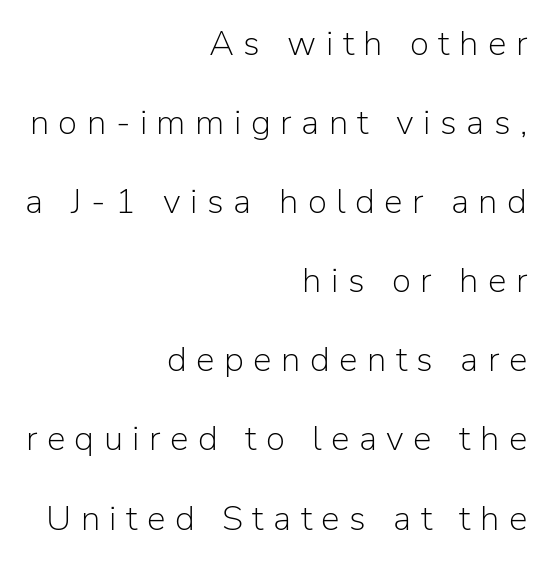
Varying glyph widths throughout — classic text-font behaviour. The compositor pushed each line to the right boundary. Heaviness? Minimal to ordinary, like unemphasized prose. Any mark beneath the type? The region is blank.
